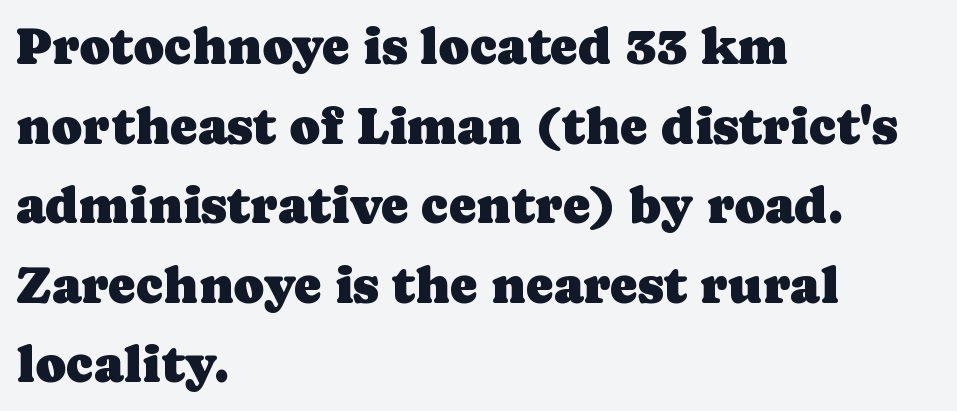
The image shows 52 px serif type, upright; set left-aligned, normal line spacing (1.53x), normal letter spacing, not underlined; low stroke contrast and a medium x-height.
